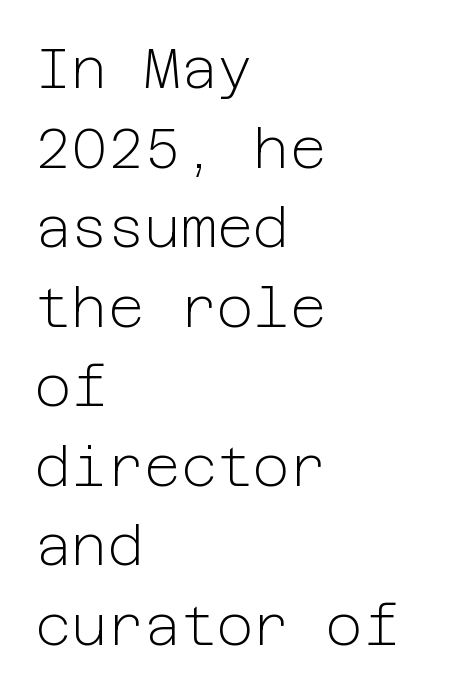
Q: Is the text bold? A: No.
Q: Is the text italic (slanted)? A: No, it is upright.
Q: Is the typeface a serif or a sans-serif typeface? A: Sans-serif.
Q: Is the text underlined? A: No.
Q: How is the paragraph aligned? A: Left-aligned.
Q: Is the spacing between letters normal or unusually wide? A: Normal.
Q: Is the spacing between lines tight, normal or loose? A: Normal.
Q: Width (condensed, normal, or wide)? A: Normal.
Q: Stroke contrast? A: Low.
Q: x-height? A: Medium.
